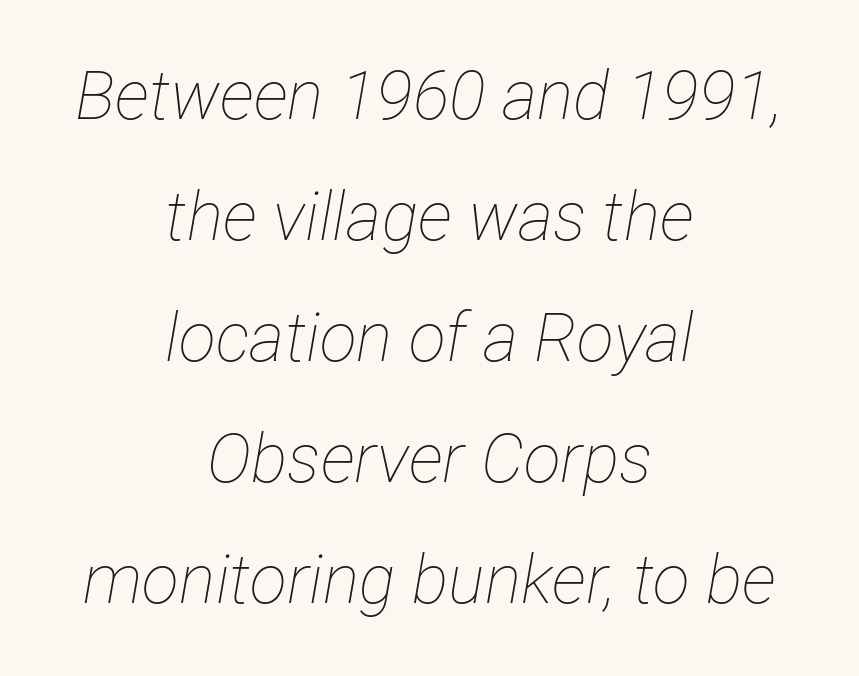
Q: Is the text bold? A: No.
Q: Is the text italic (slanted)? A: Yes, it leans right by about 12 degrees.
Q: Is the text underlined? A: No.
Q: How is the paragraph aligned? A: Centered.
Q: Is the spacing between letters normal or unusually wide? A: Normal.
Q: Width (condensed, normal, or wide)? A: Condensed.
Q: Stroke contrast? A: Low.
Q: x-height? A: Medium.
Q: Monospaced? A: No.
